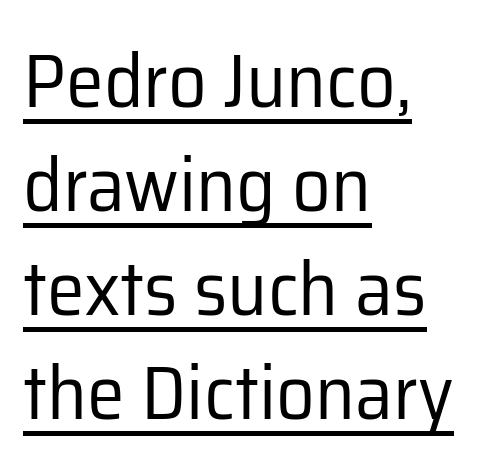
{"serif": "no", "italic": "no", "bold": "no", "weight": "regular", "width": "normal", "stroke_contrast": "low", "x_height": "medium", "monospaced": "no", "underline": "yes", "align": "left", "line_spacing": "normal", "line_spacing_ratio": 1.37, "letter_spacing": "normal", "letter_spacing_em": 0.0, "glyph_px": 76}
